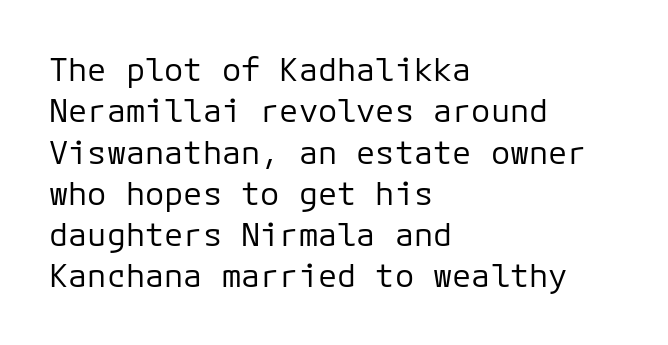
{"serif": "no", "italic": "no", "bold": "no", "weight": "regular", "width": "normal", "stroke_contrast": "low", "x_height": "medium", "monospaced": "yes", "underline": "no", "align": "left", "line_spacing": "normal", "line_spacing_ratio": 1.29, "letter_spacing": "normal", "letter_spacing_em": 0.0, "glyph_px": 32}
